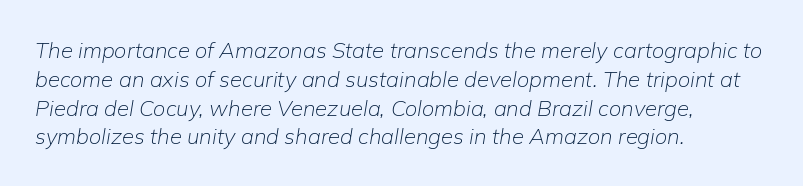
The image shows 22 px text type, italic (leaning right); set left-aligned, normal line spacing (1.31x), normal letter spacing, not underlined.
